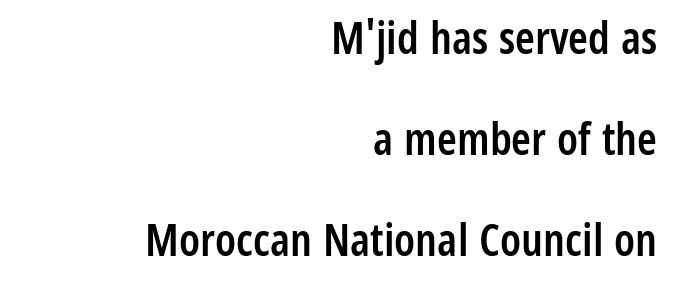
{"serif": "no", "italic": "no", "bold": "semi", "weight": "semibold", "width": "condensed", "stroke_contrast": "low", "x_height": "medium", "monospaced": "no", "underline": "no", "align": "right", "line_spacing": "loose", "line_spacing_ratio": 2.24, "letter_spacing": "normal", "letter_spacing_em": 0.0, "glyph_px": 45}
